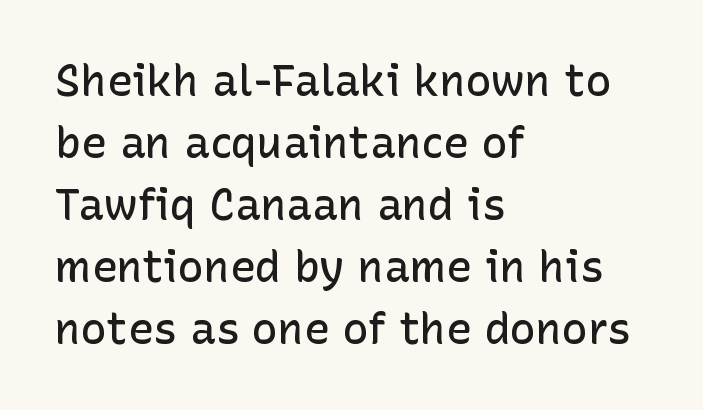
Italic: no, the glyphs are upright roman. Standard letterfit; no display-style spreading of the glyphs. Notice how descenders clear the ascenders below comfortably — that's standard leading. Layout note: lines flush left. In terms of weight, the rendering is demibold, just under bold. Grotesque or geometric, the face here clearly has no serifs.
